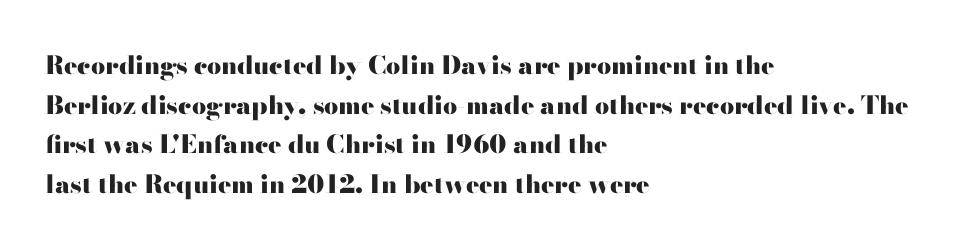
Q: Is the text bold? A: Yes.
Q: Is the text italic (slanted)? A: No, it is upright.
Q: Is the text underlined? A: No.
Q: How is the paragraph aligned? A: Left-aligned.
Q: Is the spacing between letters normal or unusually wide? A: Normal.
Q: Is the spacing between lines tight, normal or loose? A: Normal.
